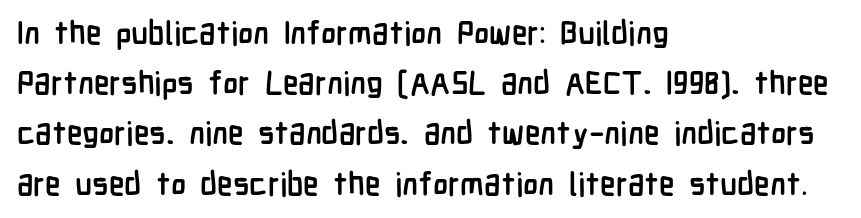
Q: Is the text bold? A: Yes.
Q: Is the text italic (slanted)? A: No, it is upright.
Q: Is the typeface a serif or a sans-serif typeface? A: Sans-serif.
Q: Is the text underlined? A: No.
Q: How is the paragraph aligned? A: Left-aligned.
Q: Is the spacing between letters normal or unusually wide? A: Normal.
Q: Is the spacing between lines tight, normal or loose? A: Normal.
Q: Width (condensed, normal, or wide)? A: Condensed.
Q: Stroke contrast? A: Low.
Q: x-height? A: Medium.
Q: Monospaced? A: No.
